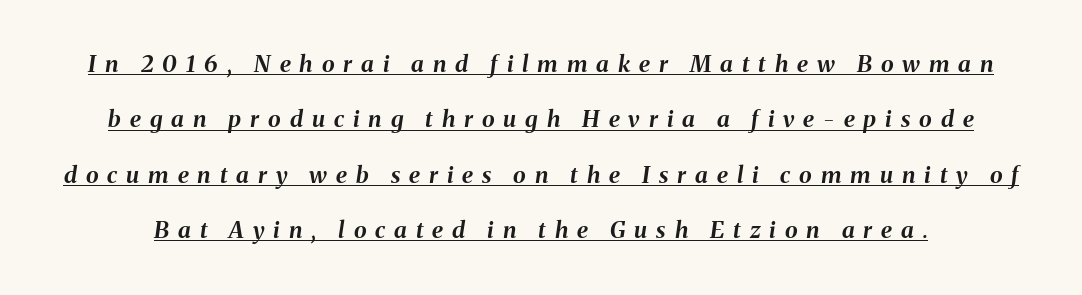
The image shows 23 px bold type, italic (leaning right); set loose line spacing (2.41x), unusually wide letter spacing (+0.39 em), underlined.
